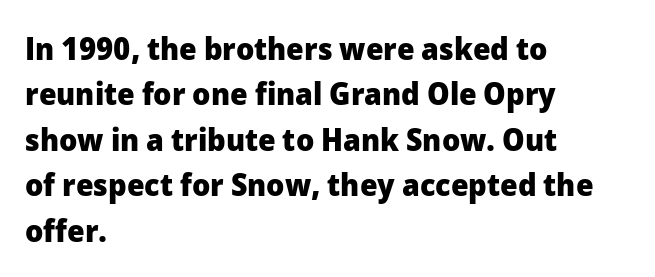
{"serif": "no", "italic": "no", "bold": "yes", "weight": "heavy", "width": "normal", "stroke_contrast": "low", "x_height": "medium", "monospaced": "no", "underline": "no", "align": "left", "line_spacing": "normal", "line_spacing_ratio": 1.42, "letter_spacing": "normal", "letter_spacing_em": 0.0, "glyph_px": 32}
